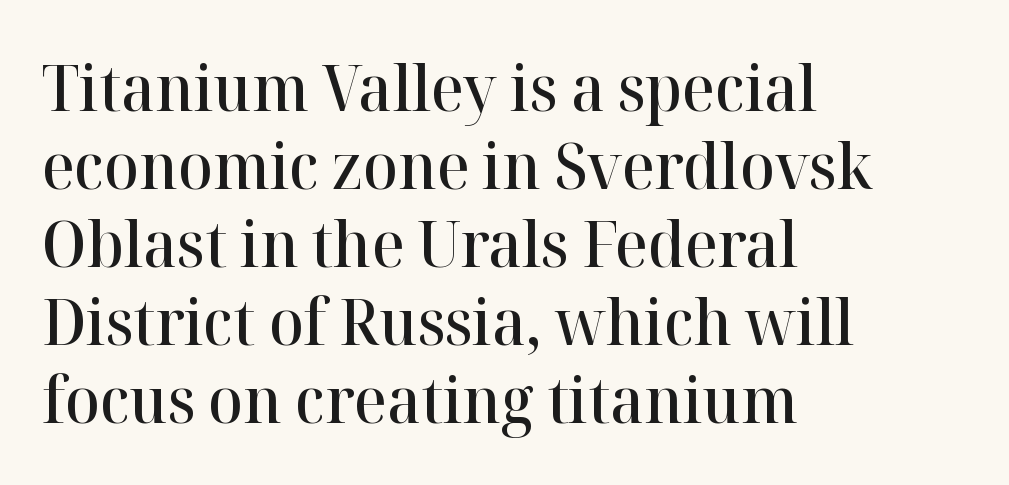
{"serif": "yes", "italic": "no", "bold": "semi", "weight": "semibold", "width": "normal", "stroke_contrast": "high", "x_height": "medium", "monospaced": "no", "underline": "no", "align": "left", "line_spacing_ratio": 1.22, "letter_spacing": "normal", "letter_spacing_em": 0.0, "glyph_px": 64}
